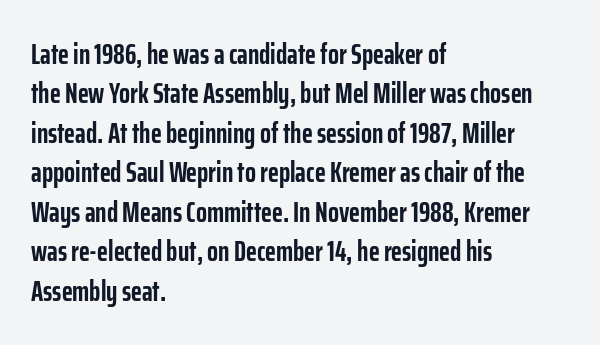
Spacing verdict: proportional, widths tailored to each character. Posture: upright roman. Every letter is thick-stroked: bold, no question. Anything drawn beneath the words? Only blank space.
